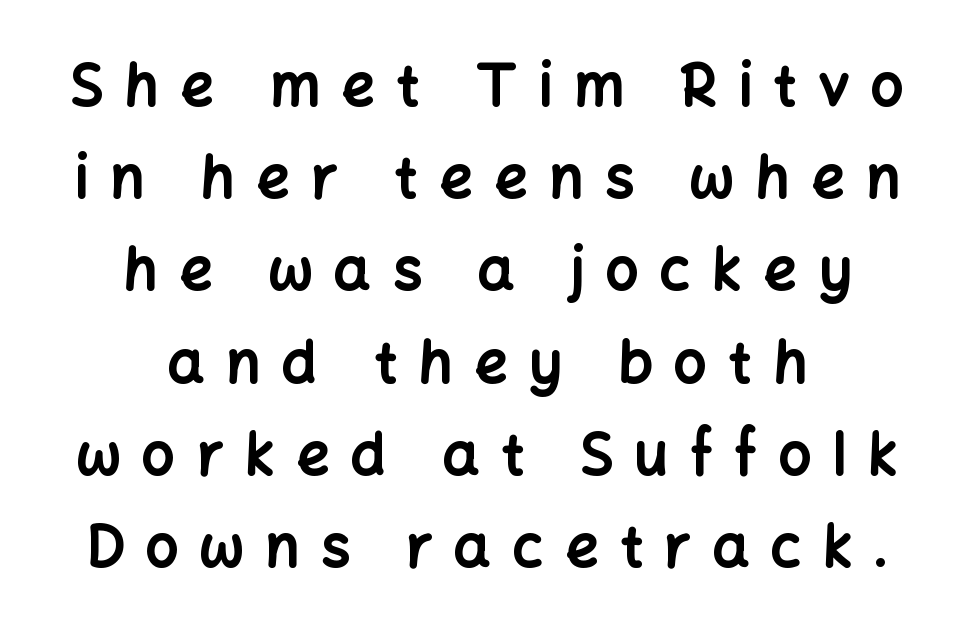
{"serif": "no", "italic": "no", "bold": "yes", "weight": "bold", "width": "normal", "stroke_contrast": "low", "x_height": "medium", "monospaced": "no", "underline": "no", "align": "center", "line_spacing": "normal", "line_spacing_ratio": 1.59, "letter_spacing": "wide", "letter_spacing_em": 0.37, "glyph_px": 58}
